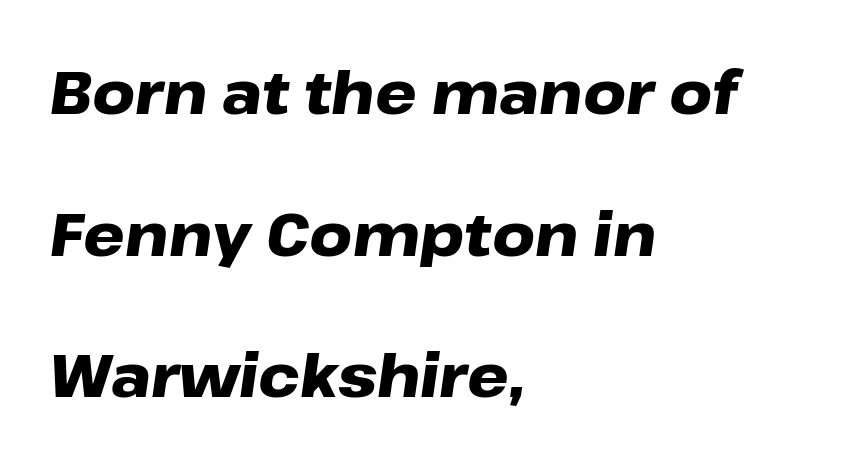
{"italic": "yes", "lean": "right", "slant_degrees": 8, "bold": "yes", "weight": "heavy", "width": "wide", "stroke_contrast": "low", "x_height": "medium", "monospaced": "no", "underline": "no", "align": "left", "line_spacing": "loose", "line_spacing_ratio": 2.4, "letter_spacing": "normal", "letter_spacing_em": 0.0, "glyph_px": 59}
